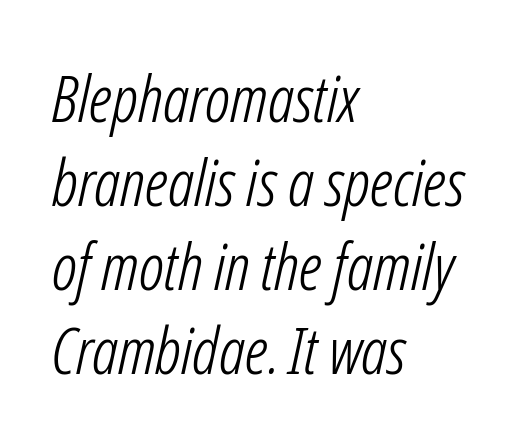
The image shows 65 px light, condensed type, italic (leaning right); set left-aligned, normal line spacing (1.29x), normal letter spacing, not underlined; low stroke contrast and a medium x-height.
